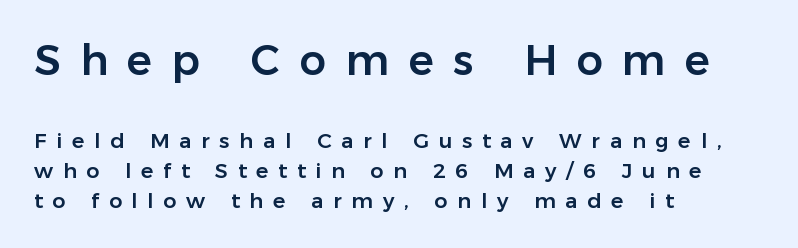
{"serif": "no", "italic": "no", "width": "normal", "stroke_contrast": "low", "x_height": "medium", "monospaced": "no", "underline": "no", "align": "left", "line_spacing": "normal", "line_spacing_ratio": 1.42, "letter_spacing": "wide", "letter_spacing_em": 0.46, "larger_block": "first", "size_ratio": 2.0, "glyph_px": 42}
